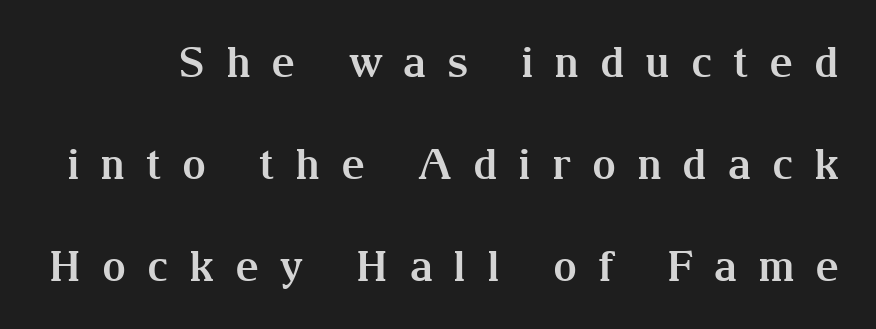
The image shows 42 px bold serif type, upright; set loose line spacing (2.43x), unusually wide letter spacing (+0.49 em), not underlined; medium stroke contrast and a medium x-height.
